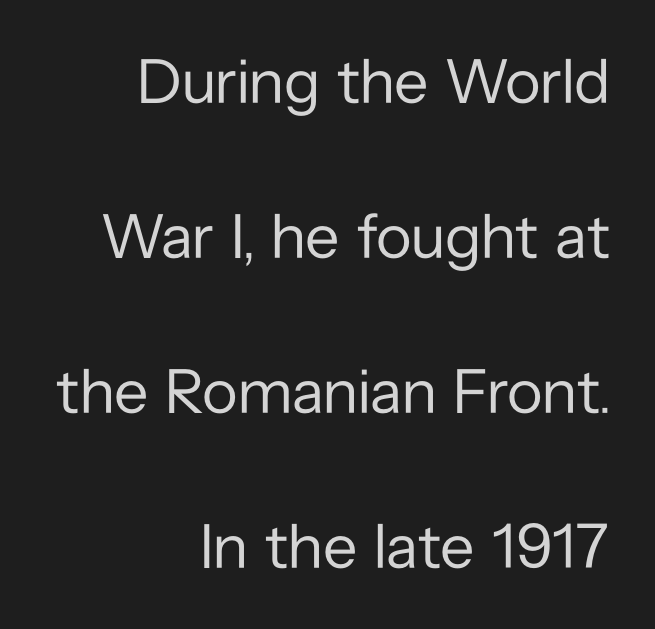
{"serif": "no", "italic": "no", "bold": "no", "weight": "regular", "width": "normal", "stroke_contrast": "low", "x_height": "medium", "monospaced": "no", "underline": "no", "align": "right", "line_spacing": "loose", "line_spacing_ratio": 2.46, "letter_spacing": "normal", "letter_spacing_em": 0.0, "glyph_px": 63}
